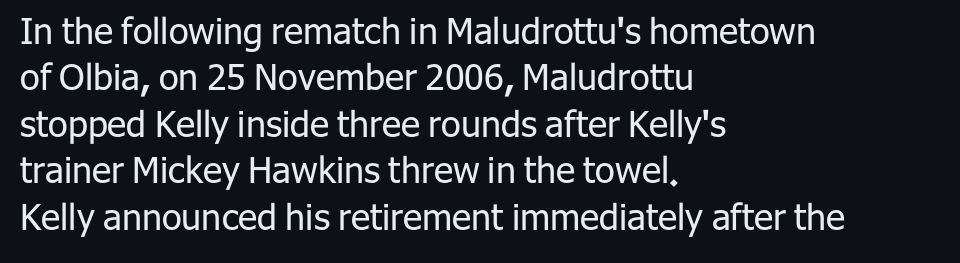
Q: Is the text bold? A: No.
Q: Is the text italic (slanted)? A: No, it is upright.
Q: Is the typeface a serif or a sans-serif typeface? A: Sans-serif.
Q: Is the text underlined? A: No.
Q: How is the paragraph aligned? A: Left-aligned.
Q: Is the spacing between letters normal or unusually wide? A: Normal.
Q: Is the spacing between lines tight, normal or loose? A: Normal.
Q: Width (condensed, normal, or wide)? A: Normal.
Q: Stroke contrast? A: Low.
Q: x-height? A: Medium.
Q: Monospaced? A: No.
